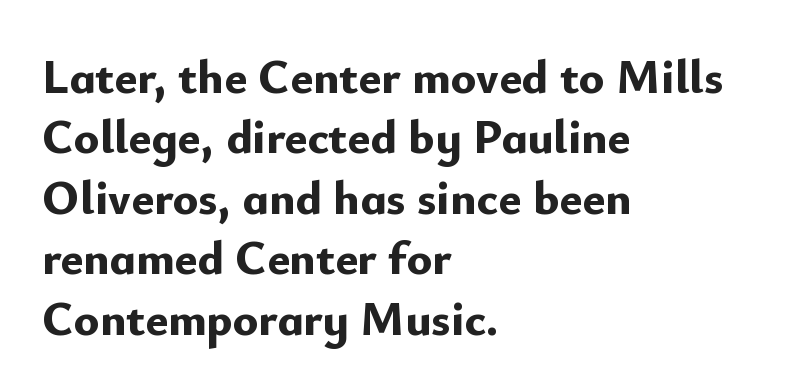
The image shows 48 px bold sans-serif type, upright; set left-aligned, normal line spacing (1.26x), normal letter spacing, not underlined; low stroke contrast and a small x-height.
